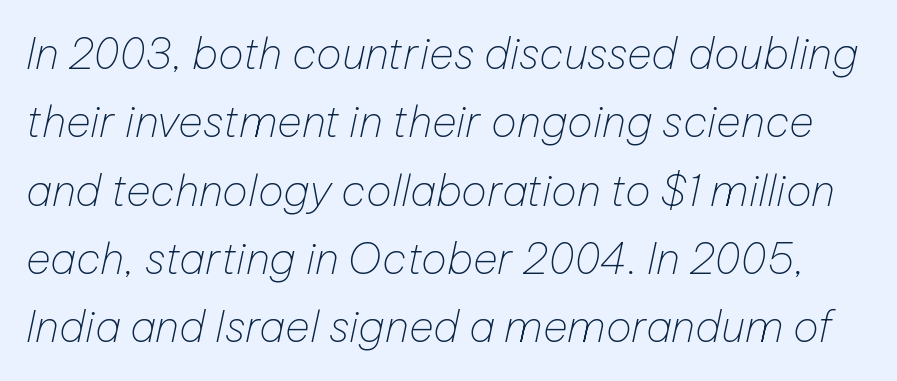
{"italic": "yes", "lean": "right", "slant_degrees": 12, "bold": "no", "weight": "thin", "width": "normal", "stroke_contrast": "low", "x_height": "medium", "monospaced": "no", "underline": "no", "line_spacing": "normal", "line_spacing_ratio": 1.59, "letter_spacing": "normal", "letter_spacing_em": 0.0, "glyph_px": 43}
